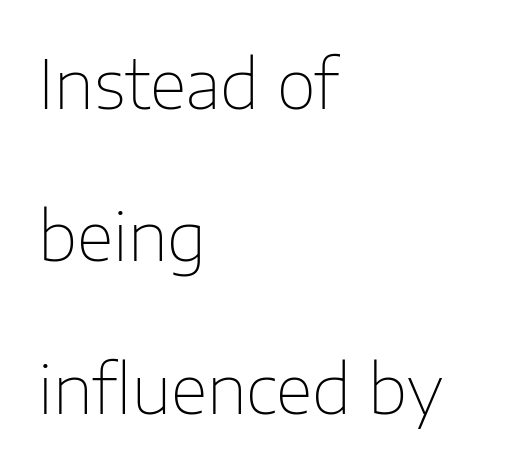
The type is set solid horizontally, with unmodified tracking. Look at the bottom of the vertical strokes: they stop flat, with no serifs. Character widths vary here, with narrow letters taking less room than wide ones. How would I describe the line gaps? Wide and relaxed. Is the block centered? No — it sits flush against the left margin.
